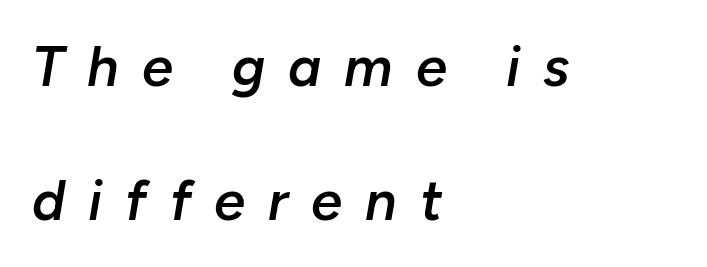
The image shows 56 px semibold type, italic (leaning right); set left-aligned, loose line spacing (2.4x), unusually wide letter spacing (+0.41 em), not underlined; low stroke contrast and a medium x-height.
